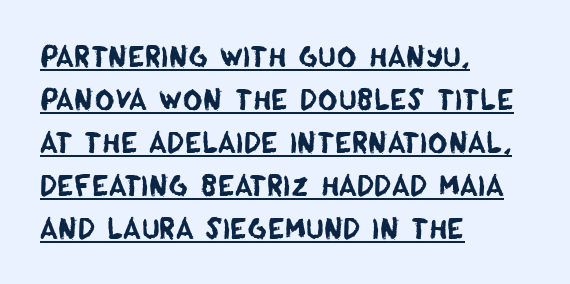
The image shows 27 px text type; set left-aligned, normal line spacing (1.59x), normal letter spacing, underlined.
